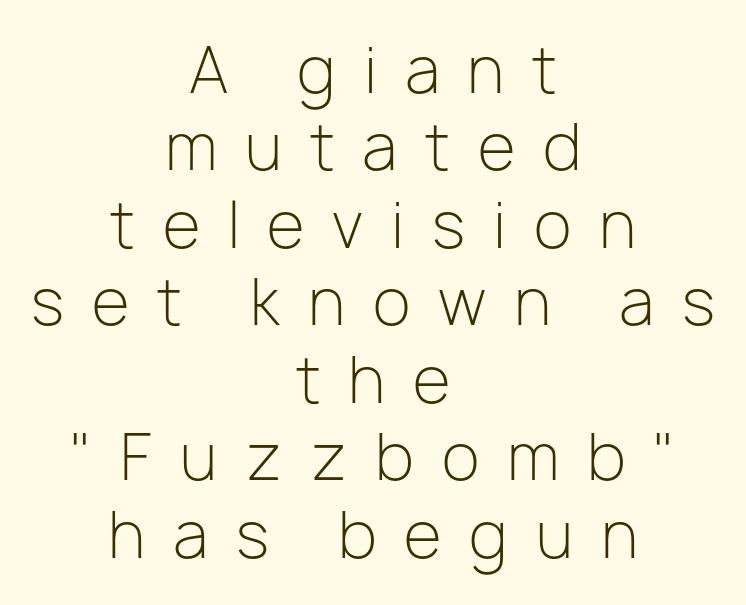
What stands out about the letter spacing? Its width — letters are far apart. The baseline area is clear. A light-to-regular cut is what we see here. Compared with typical paragraphs, the rows here are spaced about the same. A typesetter would label this face a sans.
